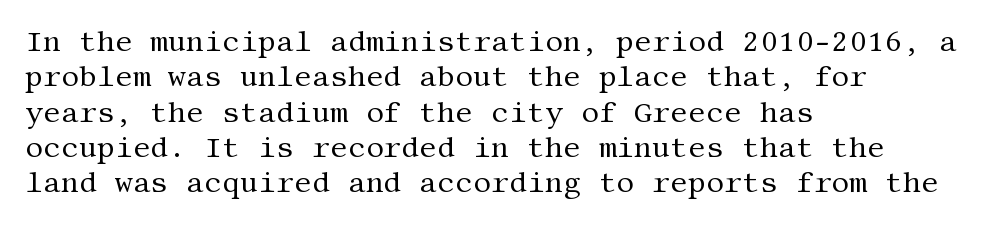
Stem width sits at or under what a default text font uses. Horizontally, the lines are justified to the leading edge only. Look at the tracking — it's just the regular setting, nothing added. Clear beneath every line of the passage. The specimen reads as upright at a glance. The letters carry serifs — small finishing strokes at the ends of their stems.
